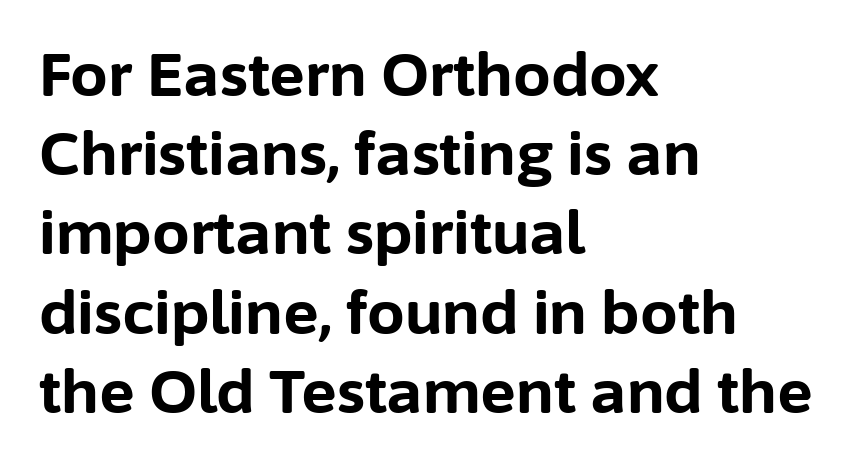
The image shows 60 px bold sans-serif type, upright; set left-aligned, normal line spacing (1.32x), normal letter spacing, not underlined; low stroke contrast and a medium x-height.
